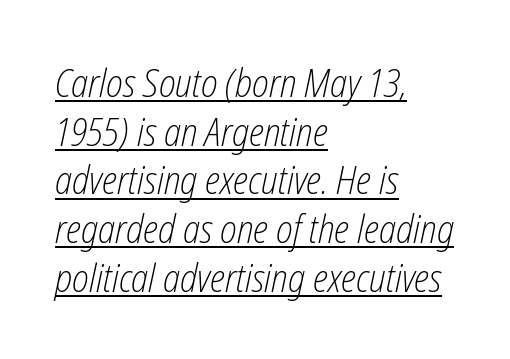
Line spacing here is normal. Is the letter spacing exaggerated? No — it looks like the ordinary default. Quick note: underline on. The letterforms sit at book weight or below.
